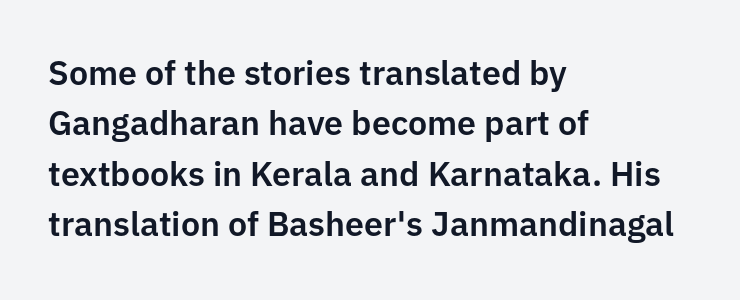
The glyphs in this specimen are sans serif. These lines stack with their left ends in a neat column. Clear beneath every line of the passage. This is roman type, the default non-slanted kind.
